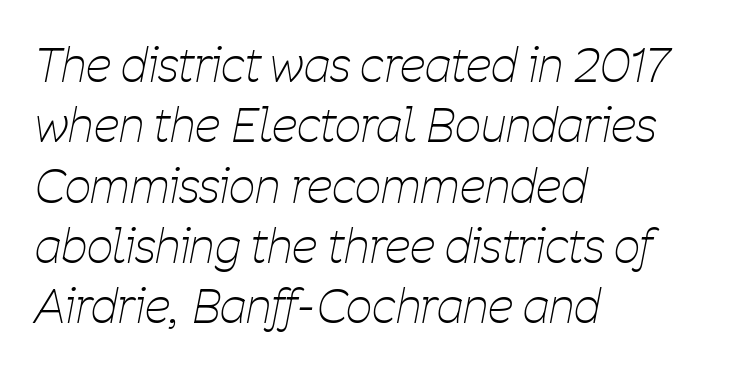
{"italic": "yes", "lean": "right", "slant_degrees": 11, "bold": "no", "weight": "thin", "width": "condensed", "stroke_contrast": "low", "x_height": "medium", "monospaced": "no", "underline": "no", "align": "left", "line_spacing": "normal", "line_spacing_ratio": 1.31, "letter_spacing": "normal", "letter_spacing_em": 0.0, "glyph_px": 46}
